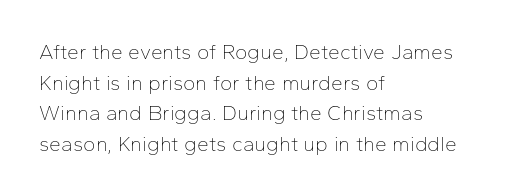
Q: Is the text bold? A: No.
Q: Is the text italic (slanted)? A: No, it is upright.
Q: Is the text underlined? A: No.
Q: How is the paragraph aligned? A: Left-aligned.
Q: Is the spacing between letters normal or unusually wide? A: Normal.
Q: Is the spacing between lines tight, normal or loose? A: Normal.
